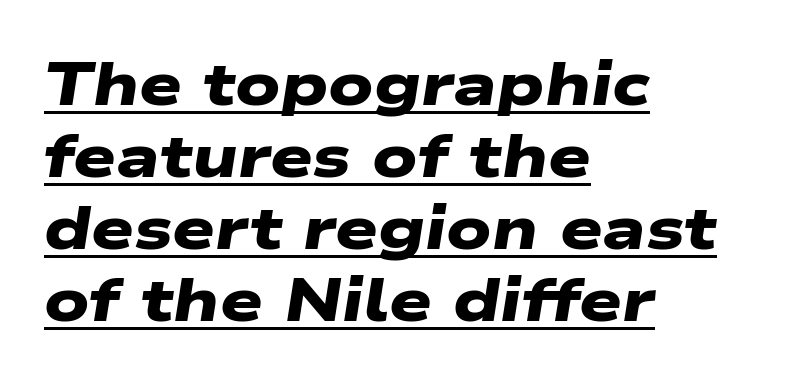
{"serif": "no", "bold": "yes", "weight": "heavy", "width": "wide", "stroke_contrast": "low", "x_height": "medium", "monospaced": "no", "underline": "yes", "align": "left", "line_spacing_ratio": 1.2, "letter_spacing": "normal", "letter_spacing_em": 0.0, "glyph_px": 60}
